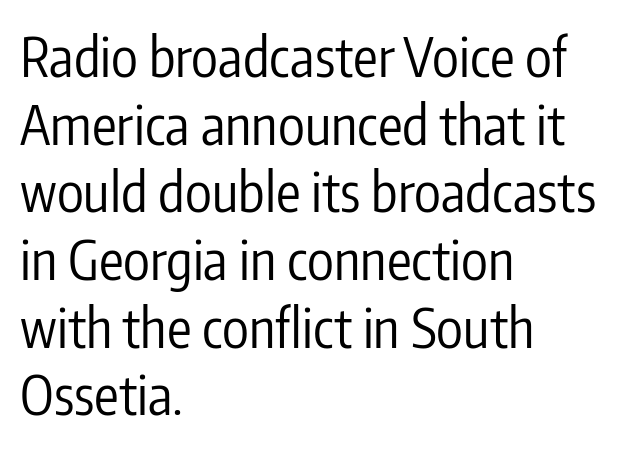
The image shows 55 px regular-weight, condensed sans-serif type, upright; set left-aligned, line spacing 1.23x, normal letter spacing, not underlined; low stroke contrast and a medium x-height.
